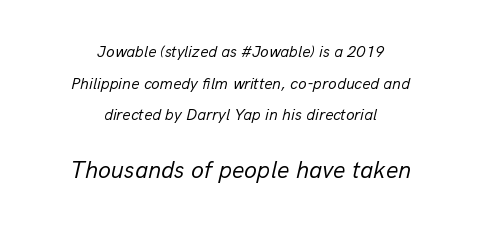
{"italic": "yes", "lean": "right", "slant_degrees": 13, "bold": "no", "underline": "no", "align": "center", "line_spacing": "loose", "line_spacing_ratio": 1.98, "letter_spacing": "normal", "letter_spacing_em": 0.0, "larger_block": "second", "size_ratio": 1.5, "glyph_px": 24}
